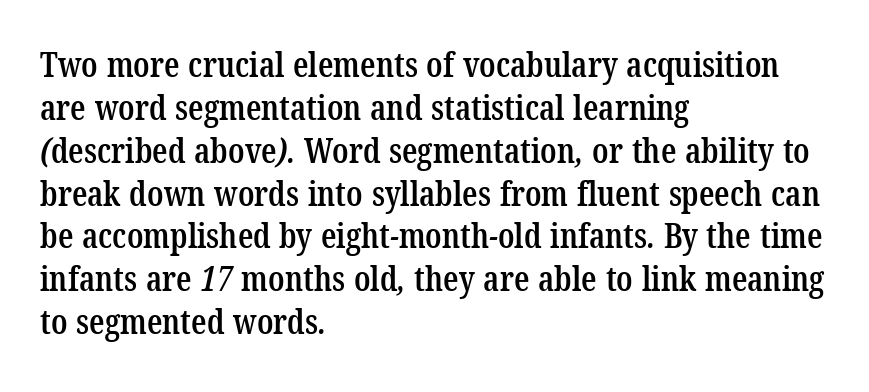
Each row of text sits above clean, open space. The characters display serif detailing at their extremities. Does the leading feel generous? No, just average. Does extra space separate the letters? No, they use regular spacing. Spacing verdict: proportional, widths tailored to each character.
